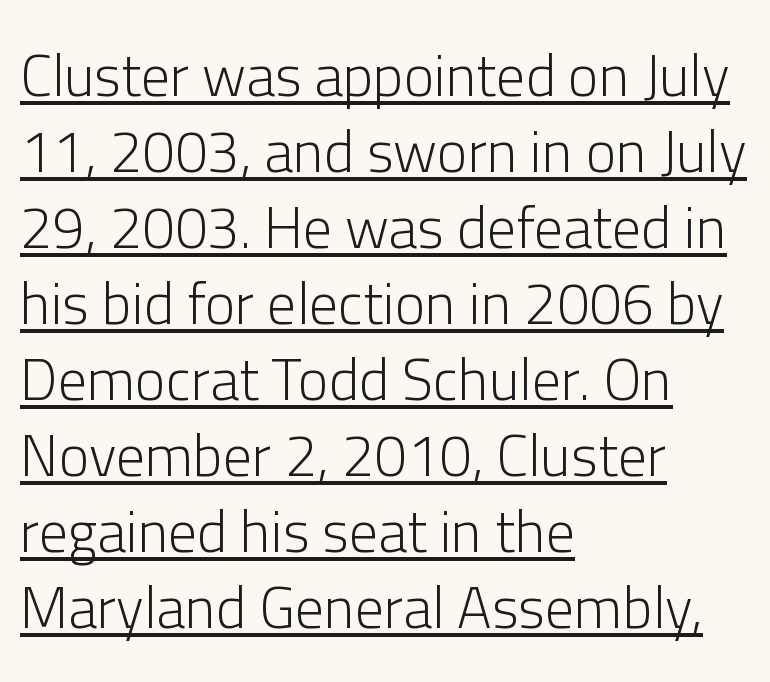
{"serif": "no", "italic": "no", "bold": "no", "weight": "light", "width": "normal", "stroke_contrast": "low", "x_height": "medium", "monospaced": "no", "underline": "yes", "align": "left", "line_spacing": "normal", "line_spacing_ratio": 1.31, "letter_spacing": "normal", "letter_spacing_em": 0.0, "glyph_px": 58}
